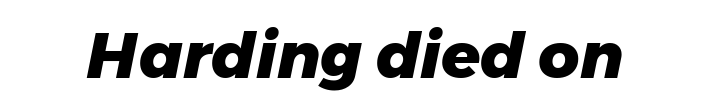
{"italic": "yes", "lean": "right", "slant_degrees": 11, "bold": "yes", "weight": "heavy", "width": "normal", "stroke_contrast": "low", "x_height": "medium", "monospaced": "no", "underline": "no", "letter_spacing": "normal", "letter_spacing_em": 0.0, "glyph_px": 64}
